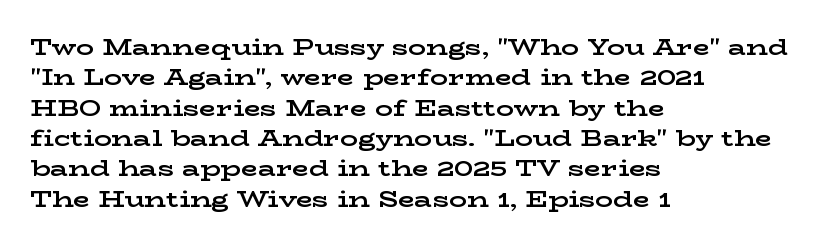
Q: Is the text bold? A: Yes.
Q: Is the text italic (slanted)? A: No, it is upright.
Q: Is the text underlined? A: No.
Q: How is the paragraph aligned? A: Left-aligned.
Q: Is the spacing between letters normal or unusually wide? A: Normal.
Q: Is the spacing between lines tight, normal or loose? A: Normal.
